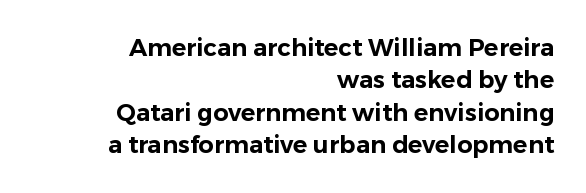
The image shows 24 px text type, upright; set right-aligned, normal line spacing (1.35x), normal letter spacing, not underlined.
